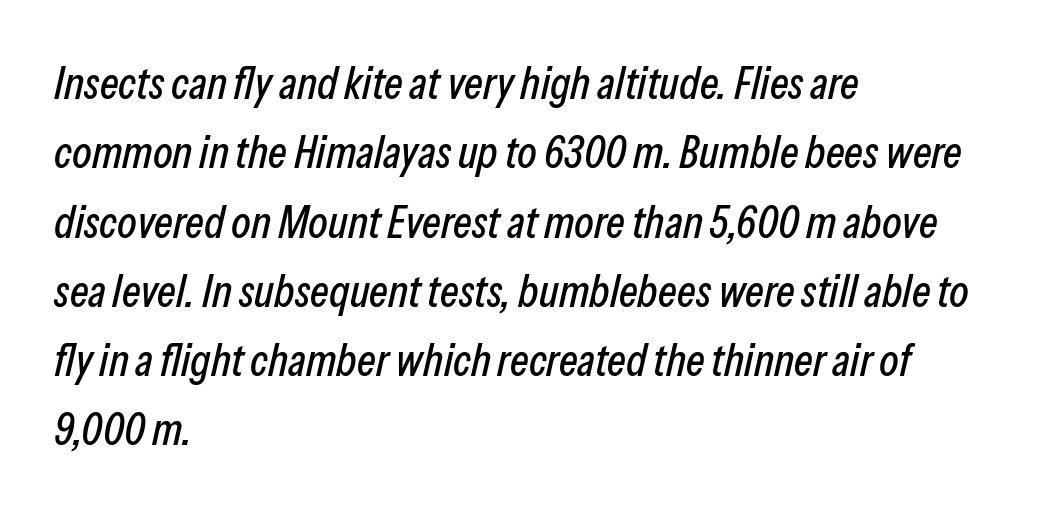
{"italic": "yes", "lean": "right", "slant_degrees": 13, "width": "condensed", "stroke_contrast": "low", "x_height": "medium", "monospaced": "no", "underline": "no", "align": "left", "line_spacing": "normal", "line_spacing_ratio": 1.54, "letter_spacing": "normal", "letter_spacing_em": 0.0, "glyph_px": 45}
